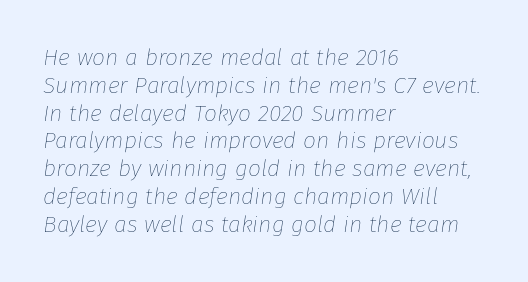
The image shows 23 px text type, italic (leaning right); set left-aligned, line spacing 1.21x, normal letter spacing, not underlined.
